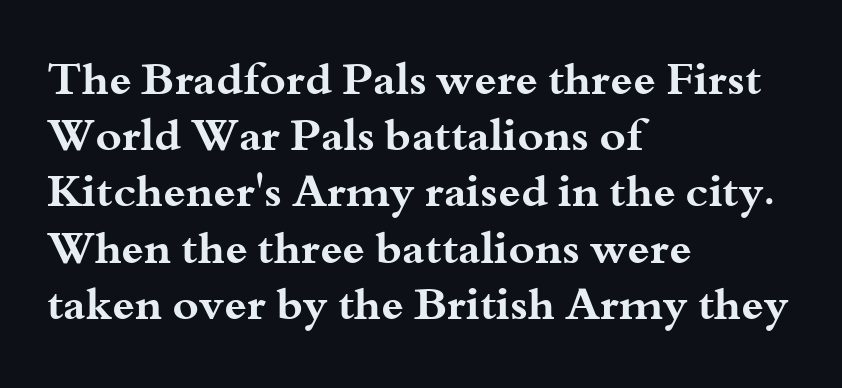
{"serif": "yes", "italic": "no", "bold": "yes", "weight": "bold", "width": "wide", "stroke_contrast": "medium", "x_height": "small", "monospaced": "no", "underline": "no", "align": "left", "line_spacing": "normal", "line_spacing_ratio": 1.25, "letter_spacing": "normal", "letter_spacing_em": 0.0, "glyph_px": 45}
